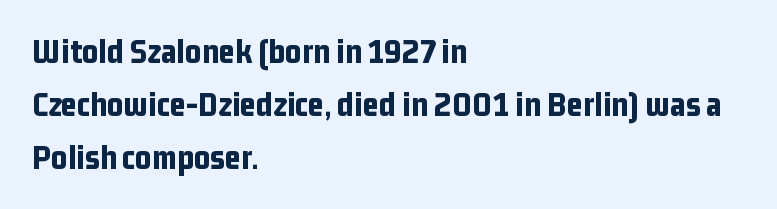
The image shows 35 px bold, condensed sans-serif type, upright; set left-aligned, normal line spacing (1.52x), normal letter spacing, not underlined; low stroke contrast and a medium x-height.
